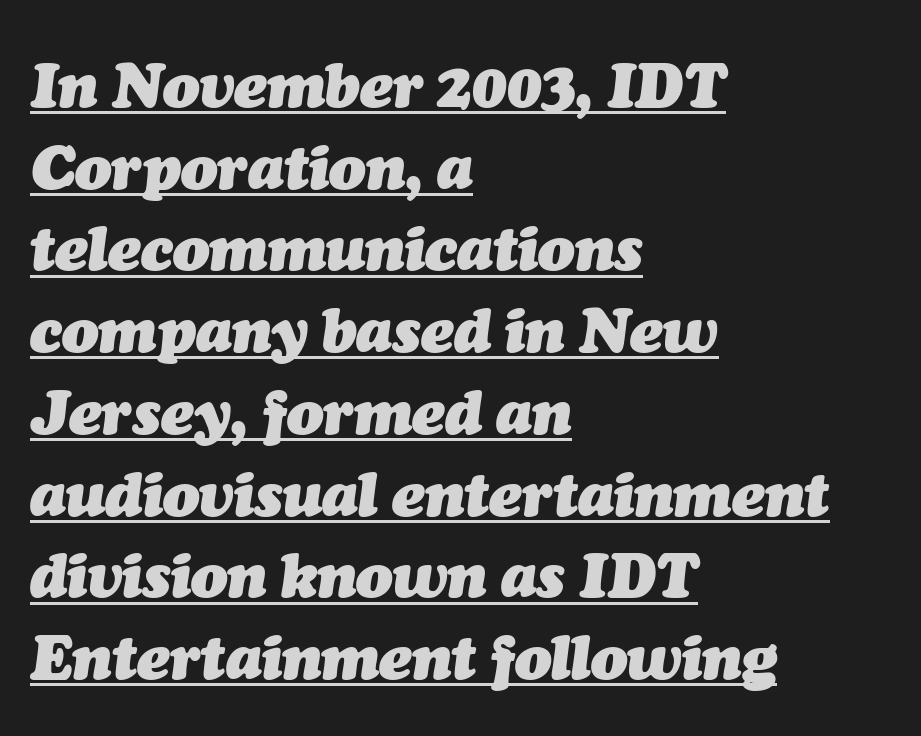
The image shows 61 px heavy type, italic (leaning right); set left-aligned, normal line spacing (1.34x), normal letter spacing, underlined; medium stroke contrast and a medium x-height.
